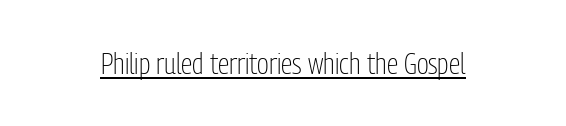
{"serif": "no", "italic": "no", "bold": "no", "weight": "light", "width": "condensed", "stroke_contrast": "low", "x_height": "medium", "monospaced": "no", "underline": "yes", "letter_spacing": "normal", "letter_spacing_em": 0.0, "glyph_px": 29}
